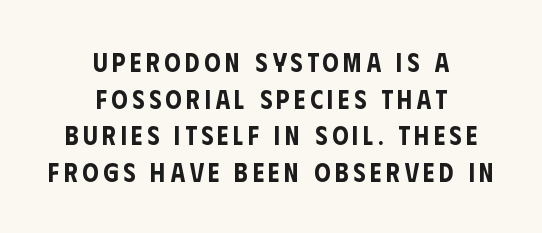
{"italic": "no", "underline": "no", "align": "center", "line_spacing": "normal", "line_spacing_ratio": 1.41, "glyph_px": 26}
